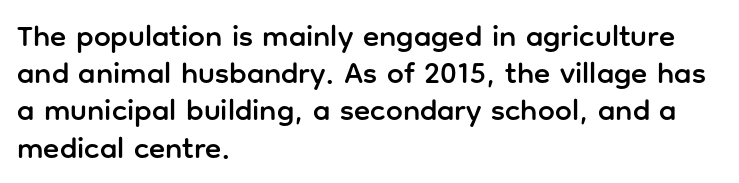
{"serif": "no", "italic": "no", "width": "normal", "stroke_contrast": "low", "x_height": "medium", "monospaced": "no", "underline": "no", "align": "left", "line_spacing_ratio": 1.24, "letter_spacing": "normal", "letter_spacing_em": 0.0, "glyph_px": 30}
